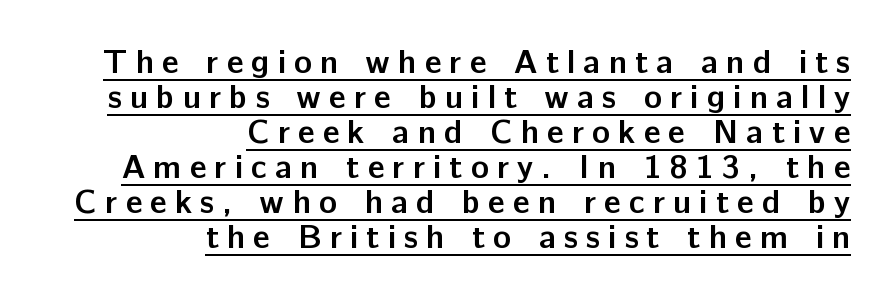
The image shows 33 px semibold sans-serif type, upright; set right-aligned, tight line spacing (1.06x), unusually wide letter spacing (+0.25 em), underlined; low stroke contrast and a medium x-height.
